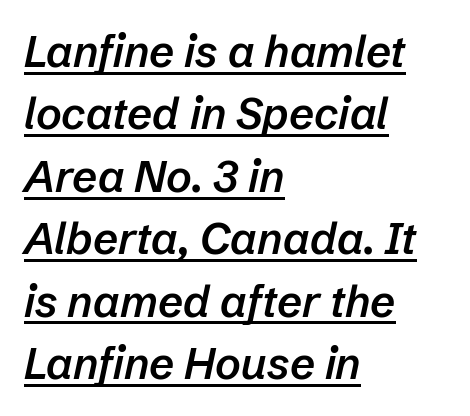
The image shows 44 px semibold type, italic (leaning right); set left-aligned, normal line spacing (1.42x), normal letter spacing, underlined; low stroke contrast and a medium x-height.
